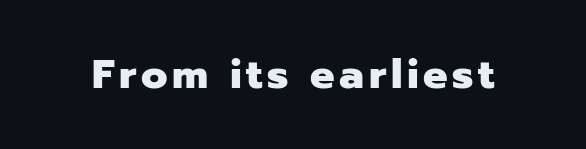
Anything drawn beneath the words? Only blank space. Does the weight exceed regular? Yes, all the way to bold. Observe the absence of serifs on each vertical stroke in this sample. This sample has the flowing, uneven cadence of proportional lettering.
